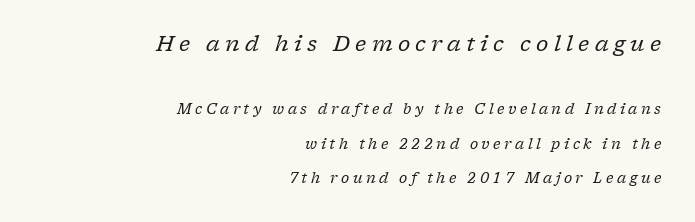
The upper block of text is set noticeably larger than the block beneath it. Loosely led — the rows are spread out. Every row of glyphs terminates at an identical x-position on the right. Beneath every word, the page is bare.
